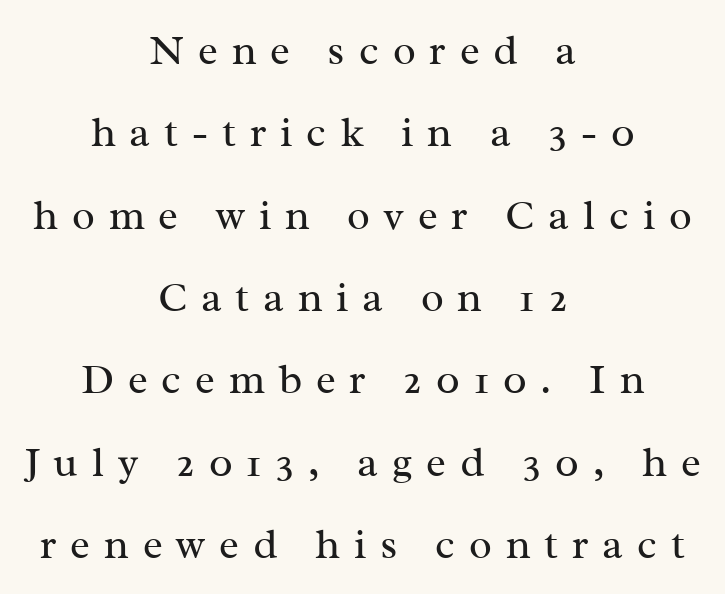
Q: Is the text bold? A: No.
Q: Is the text italic (slanted)? A: No, it is upright.
Q: Is the typeface a serif or a sans-serif typeface? A: Serif.
Q: Is the text underlined? A: No.
Q: How is the paragraph aligned? A: Centered.
Q: Is the spacing between letters normal or unusually wide? A: Unusually wide.
Q: Is the spacing between lines tight, normal or loose? A: Loose.
Q: Width (condensed, normal, or wide)? A: Normal.
Q: Stroke contrast? A: Medium.
Q: x-height? A: Medium.
Q: Monospaced? A: No.
